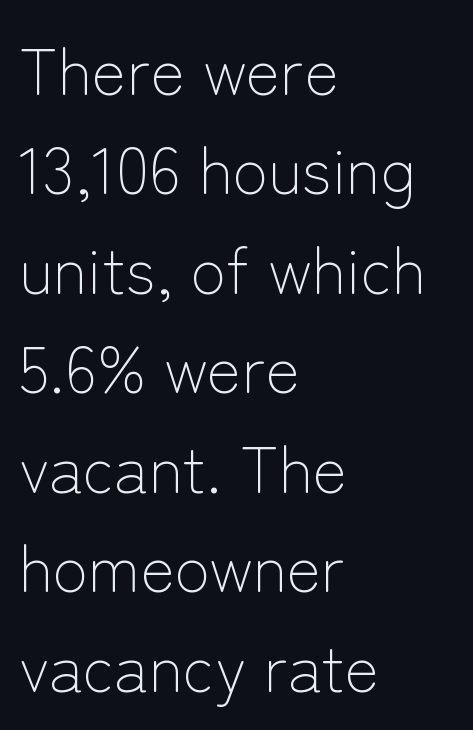
Anything drawn beneath the words? Only blank space. Does the leading feel generous? No, just average. Teacher's note: observe the even left margin — that is flush-left alignment. A sans-serif font was chosen for this passage. Unlike italic type, these characters show no tilt at all. These lines are rendered in a variable-pitch font.
